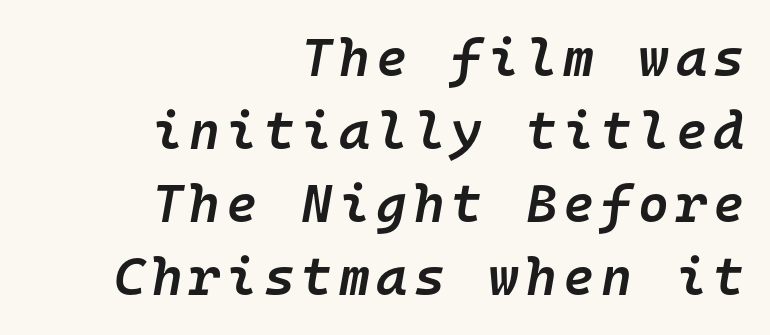
Q: Is the text bold? A: Semi-bold.
Q: Is the text italic (slanted)? A: Yes, it leans right by about 10 degrees.
Q: Is the text underlined? A: No.
Q: How is the paragraph aligned? A: Right-aligned.
Q: Is the spacing between lines tight, normal or loose? A: Normal.
Q: Width (condensed, normal, or wide)? A: Normal.
Q: Stroke contrast? A: Low.
Q: x-height? A: Medium.
Q: Monospaced? A: Yes.
